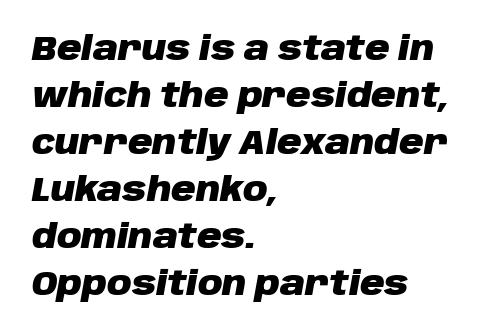
{"italic": "yes", "lean": "right", "slant_degrees": 10, "bold": "yes", "weight": "heavy", "width": "normal", "stroke_contrast": "low", "x_height": "large", "monospaced": "no", "underline": "no", "align": "left", "line_spacing": "normal", "line_spacing_ratio": 1.38, "letter_spacing": "normal", "letter_spacing_em": 0.0, "glyph_px": 34}
